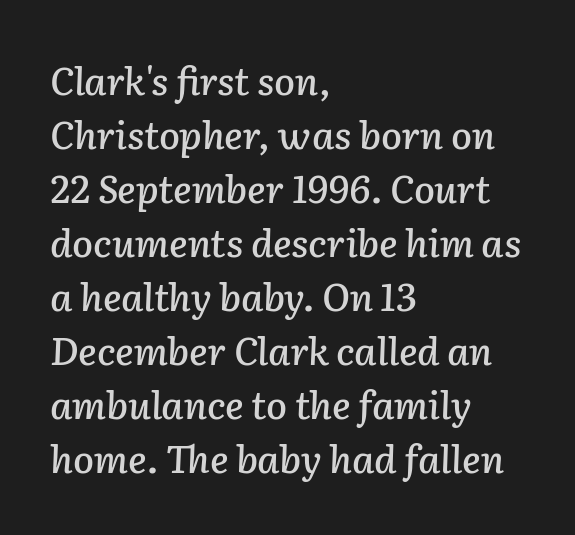
Q: Is the text italic (slanted)? A: Yes, it leans right by about 2 degrees.
Q: Is the text underlined? A: No.
Q: How is the paragraph aligned? A: Left-aligned.
Q: Is the spacing between letters normal or unusually wide? A: Normal.
Q: Is the spacing between lines tight, normal or loose? A: Normal.
Q: Width (condensed, normal, or wide)? A: Normal.
Q: Stroke contrast? A: Low.
Q: x-height? A: Medium.
Q: Monospaced? A: No.
